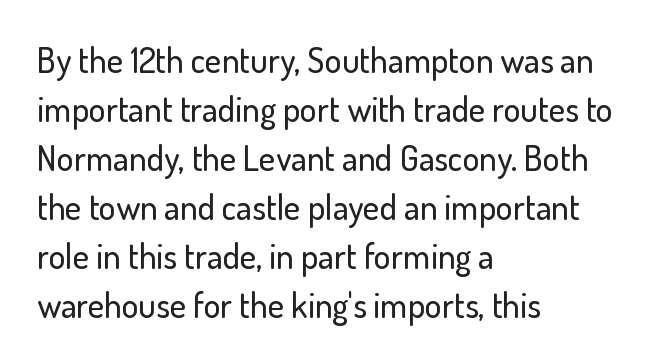
There is no visible air inserted between adjacent glyphs. To sum up the face: it is a sans, with no serifs. Any mark beneath the type? The region is blank. Evenly set lines give the paragraph a standard silhouette. The letters stand upright; this is a roman face.
